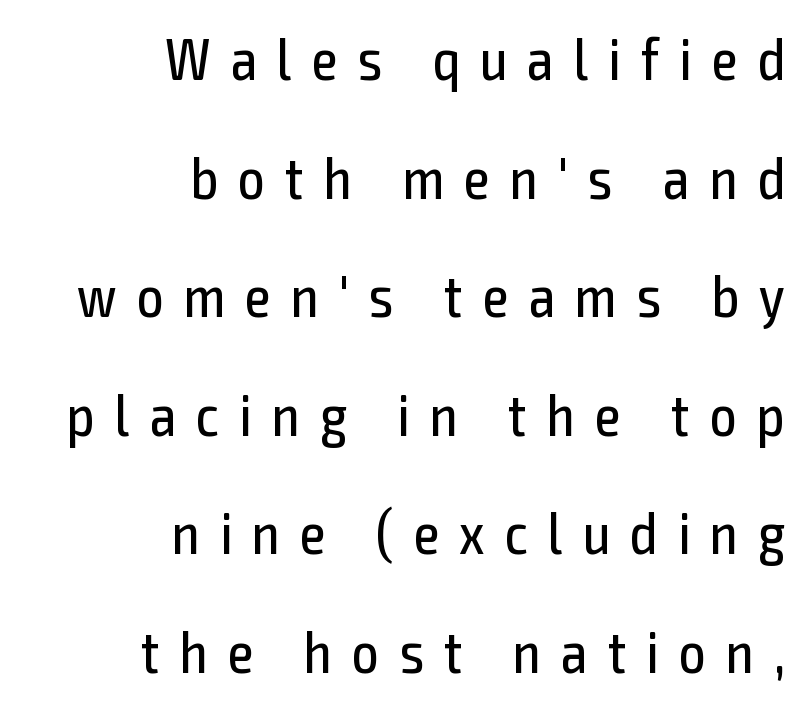
The strip under each line holds only bare page. Spacing between characters has been opened up far beyond the box default. The glyphs in this specimen are sans serif. Here the designer chose a conventional face with non-uniform glyph widths. The paragraph has a hard right edge and a soft left edge.
